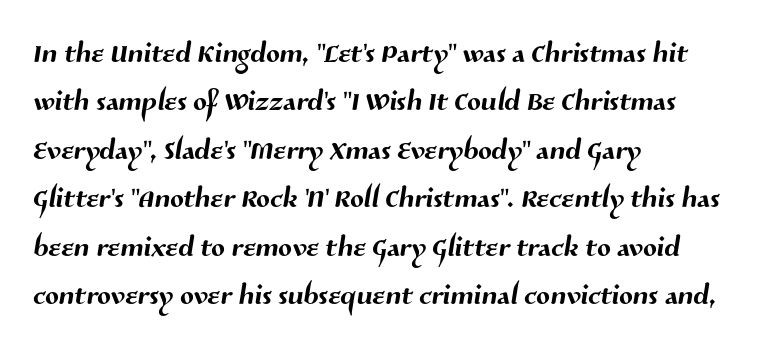
The image shows 40 px sans-serif type; set left-aligned, line spacing 1.21x, normal letter spacing, not underlined; medium stroke contrast and a medium x-height.
